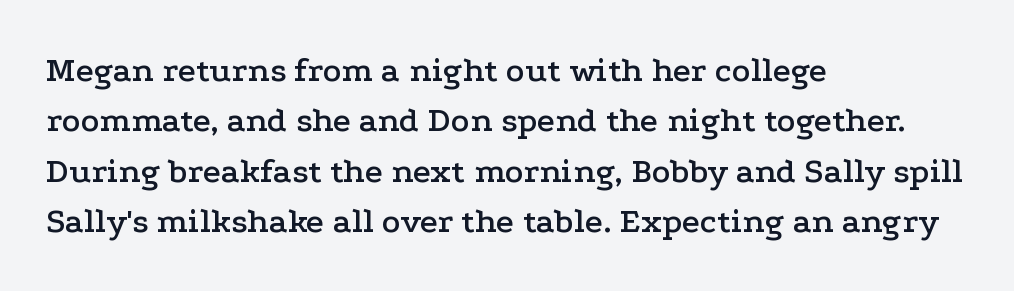
The image shows 35 px wide serif type, upright; set left-aligned, normal line spacing (1.44x), normal letter spacing, not underlined; low stroke contrast and a medium x-height.
